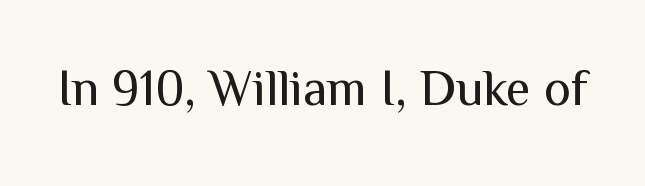
Is the stroke heavy? The answer is a plain regular-or-lighter. Spacing between characters is what you'd get straight out of the box. The font family rendered here belongs to the sans-serif group. The face used here is proportionally spaced, like ordinary book or web type.
